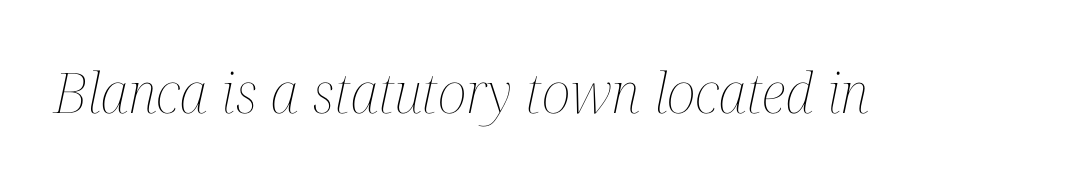
Q: Is the text bold? A: No.
Q: Is the text italic (slanted)? A: Yes, it leans right by about 12 degrees.
Q: Is the text underlined? A: No.
Q: Is the spacing between letters normal or unusually wide? A: Normal.
Q: Width (condensed, normal, or wide)? A: Condensed.
Q: Stroke contrast? A: Medium.
Q: x-height? A: Medium.
Q: Monospaced? A: No.
